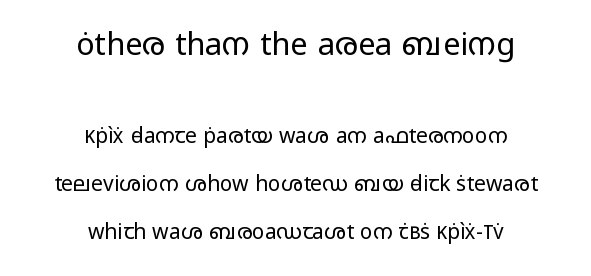
Character widths vary here, with narrow letters taking less room than wide ones. Tracking here is standard; glyphs follow each other at the usual distance. The space beneath each line is pristine and unruled. This rendering uses center alignment, leaving both contours irregular but symmetric.
